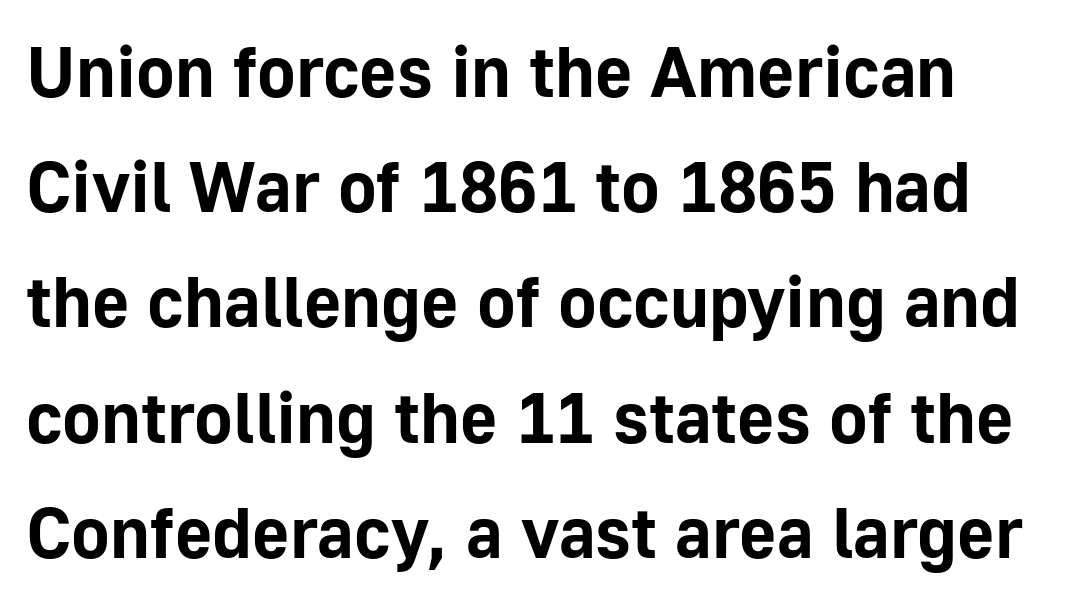
Q: Is the text bold? A: Yes.
Q: Is the text italic (slanted)? A: No, it is upright.
Q: Is the typeface a serif or a sans-serif typeface? A: Sans-serif.
Q: Is the text underlined? A: No.
Q: Is the spacing between letters normal or unusually wide? A: Normal.
Q: Is the spacing between lines tight, normal or loose? A: Normal.
Q: Width (condensed, normal, or wide)? A: Normal.
Q: Stroke contrast? A: Low.
Q: x-height? A: Medium.
Q: Monospaced? A: No.
